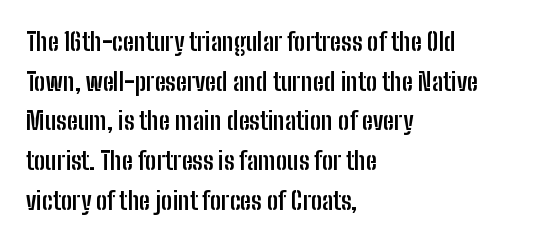
Q: Is the text bold? A: Yes.
Q: Is the text italic (slanted)? A: No, it is upright.
Q: Is the text underlined? A: No.
Q: How is the paragraph aligned? A: Left-aligned.
Q: Is the spacing between letters normal or unusually wide? A: Normal.
Q: Is the spacing between lines tight, normal or loose? A: Normal.
